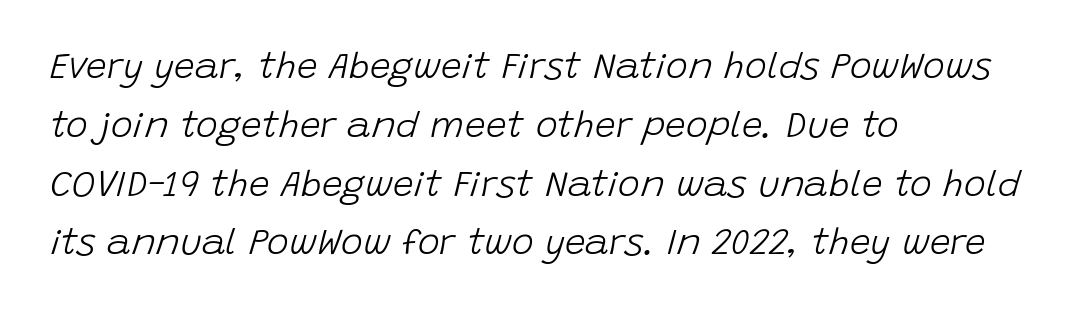
Q: Is the text bold? A: No.
Q: Is the text italic (slanted)? A: Yes, it leans right by about 15 degrees.
Q: Is the text underlined? A: No.
Q: How is the paragraph aligned? A: Left-aligned.
Q: Is the spacing between letters normal or unusually wide? A: Normal.
Q: Is the spacing between lines tight, normal or loose? A: Normal.
Q: Width (condensed, normal, or wide)? A: Normal.
Q: Stroke contrast? A: Low.
Q: x-height? A: Large.
Q: Monospaced? A: No.
